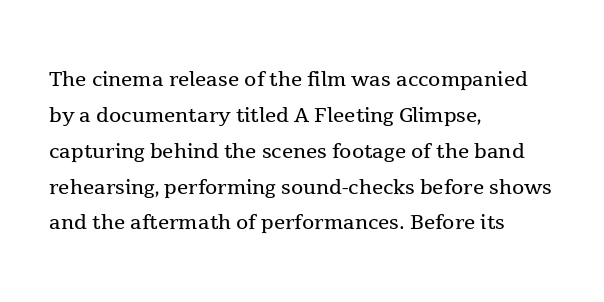
The image shows 28 px regular-weight serif type, upright; set left-aligned, normal line spacing (1.28x), normal letter spacing, not underlined; a medium x-height.
